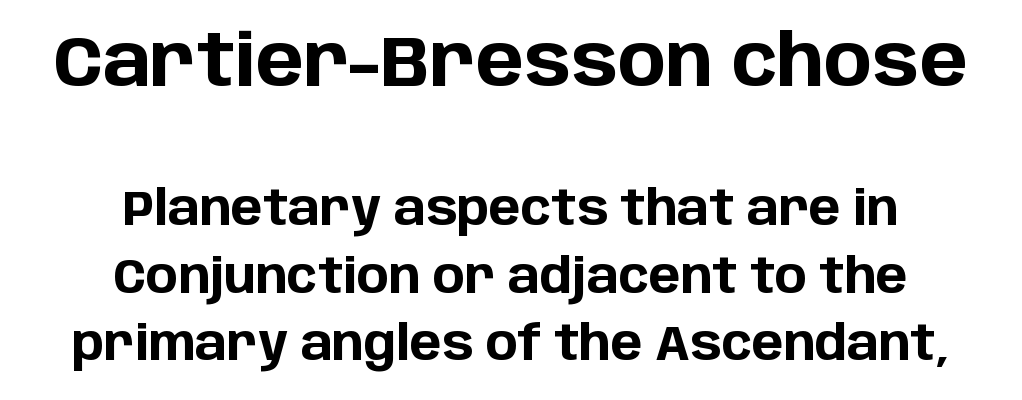
The image shows 72 px bold sans-serif type, upright; set centered, normal line spacing (1.4x), normal letter spacing, not underlined; the first (top) block is 1.5x larger; low stroke contrast and a large x-height.
